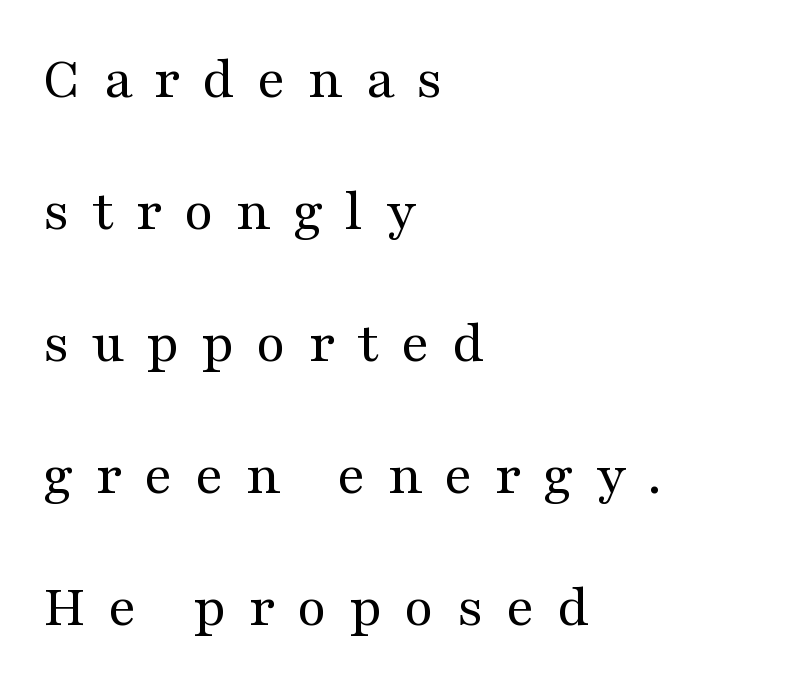
{"serif": "yes", "italic": "no", "bold": "no", "weight": "regular", "width": "wide", "stroke_contrast": "medium", "x_height": "medium", "monospaced": "no", "underline": "no", "align": "left", "line_spacing": "loose", "line_spacing_ratio": 2.2, "letter_spacing": "wide", "letter_spacing_em": 0.37, "glyph_px": 60}
